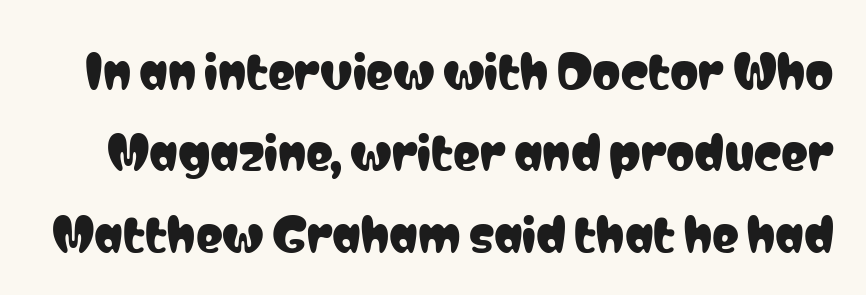
Q: Is the text italic (slanted)? A: No, it is upright.
Q: Is the typeface a serif or a sans-serif typeface? A: Sans-serif.
Q: Is the text underlined? A: No.
Q: Is the spacing between letters normal or unusually wide? A: Normal.
Q: Width (condensed, normal, or wide)? A: Condensed.
Q: Stroke contrast? A: Low.
Q: x-height? A: Medium.
Q: Monospaced? A: No.
